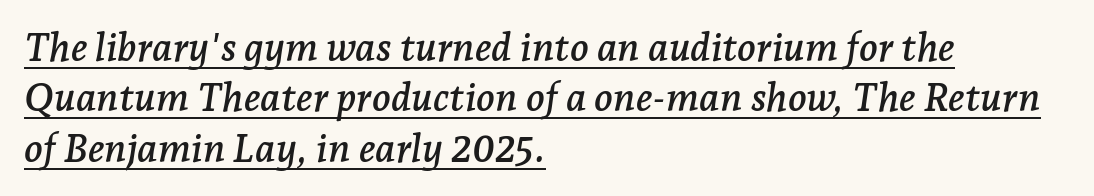
Q: Is the text italic (slanted)? A: Yes, it leans right by about 7 degrees.
Q: Is the typeface a serif or a sans-serif typeface? A: Serif.
Q: Is the text underlined? A: Yes.
Q: How is the paragraph aligned? A: Left-aligned.
Q: Is the spacing between letters normal or unusually wide? A: Normal.
Q: Is the spacing between lines tight, normal or loose? A: Normal.
Q: Width (condensed, normal, or wide)? A: Normal.
Q: Stroke contrast? A: Low.
Q: x-height? A: Medium.
Q: Monospaced? A: No.
